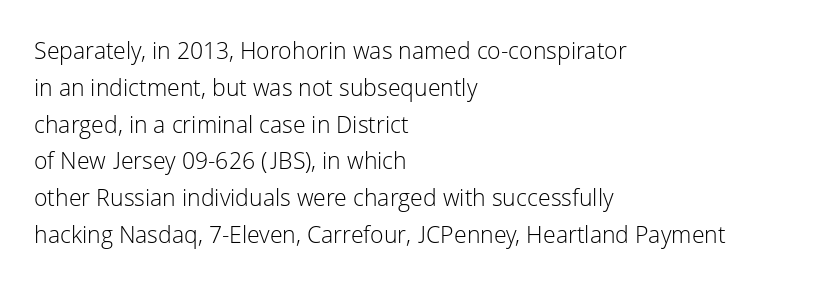
Q: Is the text bold? A: No.
Q: Is the text italic (slanted)? A: No, it is upright.
Q: Is the text underlined? A: No.
Q: How is the paragraph aligned? A: Left-aligned.
Q: Is the spacing between letters normal or unusually wide? A: Normal.
Q: Is the spacing between lines tight, normal or loose? A: Normal.
